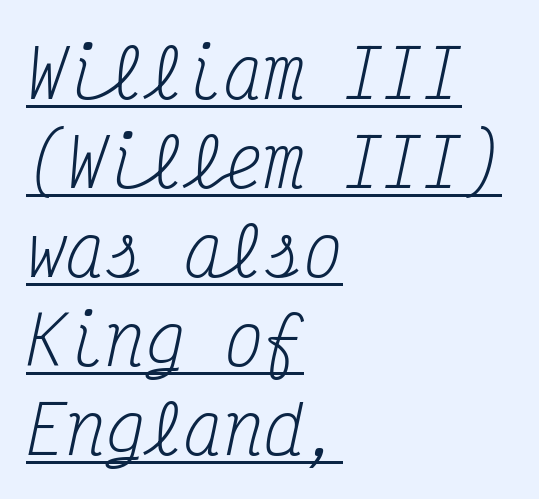
{"serif": "yes", "italic": "yes", "lean": "right", "slant_degrees": 12, "bold": "no", "weight": "regular", "width": "condensed", "stroke_contrast": "medium", "x_height": "medium", "monospaced": "yes", "underline": "yes", "align": "left", "line_spacing": "normal", "line_spacing_ratio": 1.35, "letter_spacing": "normal", "letter_spacing_em": 0.0, "glyph_px": 66}
